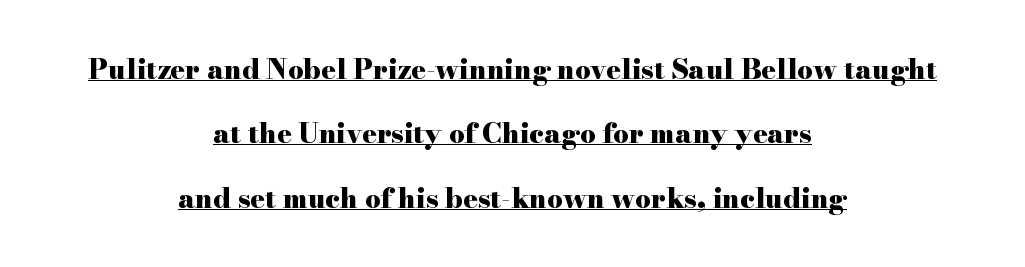
Summary of vertical rhythm: relaxed, with wide interline spacing. The face used here is rendered with its standard letterfit. Stroke thickness is high; the sample reads as a true bold. When letters stand straight like this, we call the style roman or upright. The passage is arranged like a title page — every line centered.
